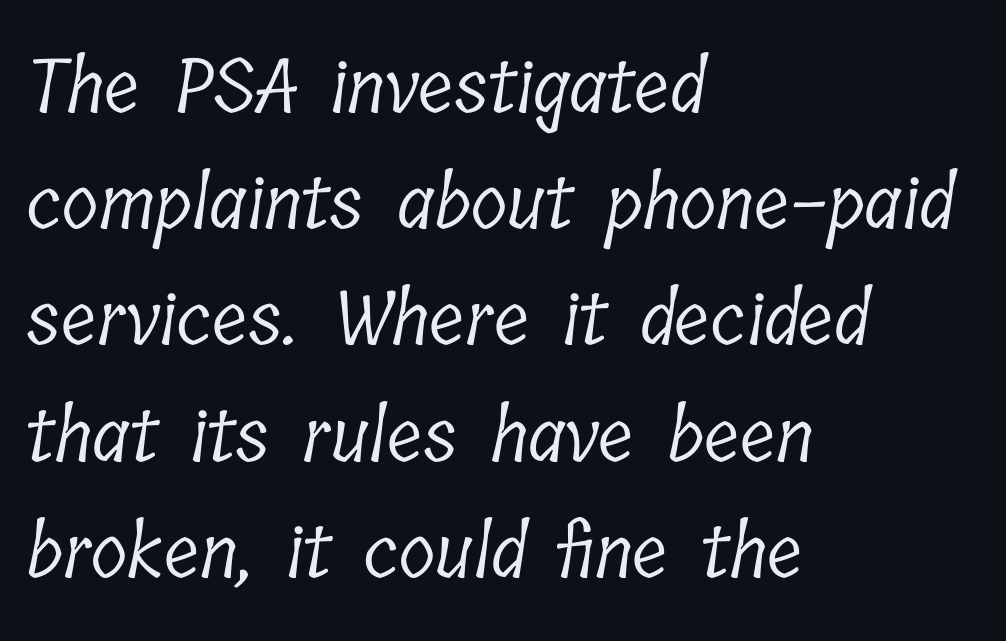
Stem width sits at or under what a default text font uses. Words appear dense and cohesive because spacing is normal. Here the designer chose a conventional face with non-uniform glyph widths. Does the type have serifs? Yes, each stem ends in a small foot. Letters rest on an invisible, unmarked baseline. Visually the block forms a straight wall on the left and a jagged coastline on the right.
